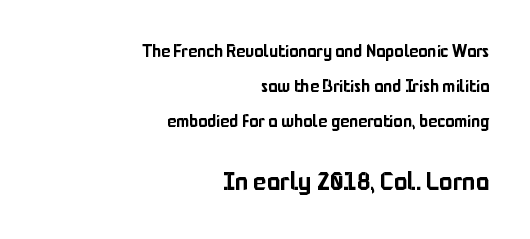
The image shows 25 px text type, upright; set right-aligned, loose line spacing (2.07x), normal letter spacing, not underlined; the second (bottom) block is 1.47x larger.
